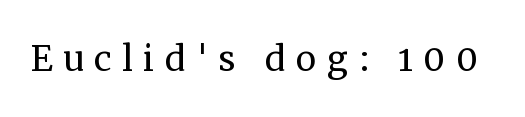
{"serif": "yes", "italic": "no", "bold": "no", "weight": "regular", "width": "normal", "stroke_contrast": "medium", "x_height": "medium", "monospaced": "no", "underline": "no", "letter_spacing": "wide", "letter_spacing_em": 0.21, "glyph_px": 47}
